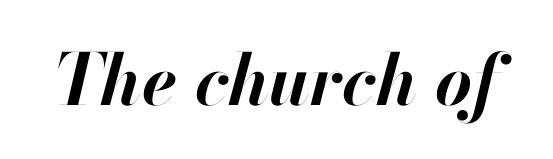
The strip under each line holds only bare page. Compared with an ordinary text face, these strokes are far heavier — a full bold. A typesetter would mark this as italic. Looks like regular typesetting: each glyph gets only the width it needs. Compared with typical body copy, the letter spacing here is the same.
